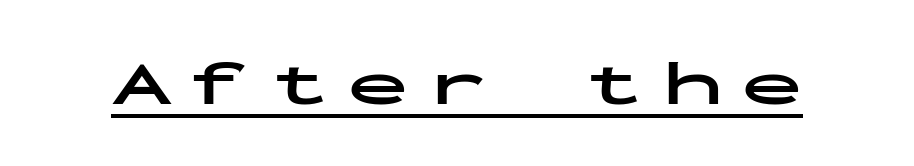
Q: Is the text bold? A: Yes.
Q: Is the text italic (slanted)? A: No, it is upright.
Q: Is the typeface a serif or a sans-serif typeface? A: Sans-serif.
Q: Is the text underlined? A: Yes.
Q: Is the spacing between letters normal or unusually wide? A: Unusually wide.
Q: Width (condensed, normal, or wide)? A: Wide.
Q: Stroke contrast? A: Low.
Q: x-height? A: Medium.
Q: Monospaced? A: Yes.
